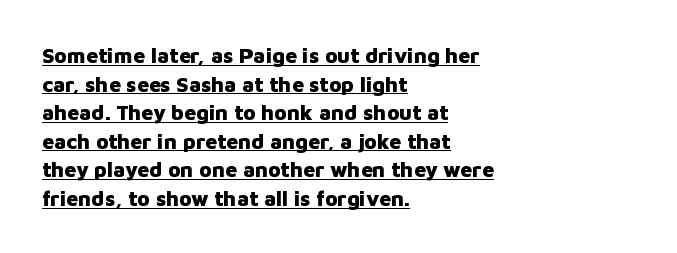
{"italic": "no", "bold": "yes", "underline": "yes", "align": "left", "line_spacing": "normal", "line_spacing_ratio": 1.36, "letter_spacing": "normal", "letter_spacing_em": 0.0, "glyph_px": 21}
